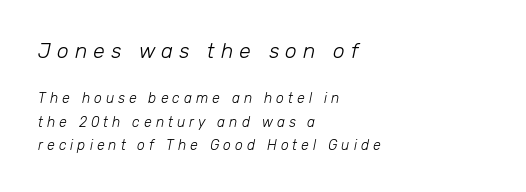
{"italic": "yes", "lean": "right", "slant_degrees": 12, "bold": "no", "underline": "no", "align": "left", "line_spacing": "normal", "line_spacing_ratio": 1.65, "letter_spacing": "wide", "letter_spacing_em": 0.29, "larger_block": "first", "size_ratio": 1.5, "glyph_px": 21}
